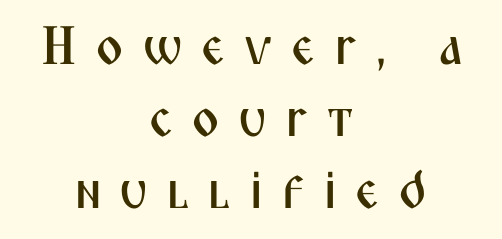
The designer left line spacing at the default. Lines of text with bare space underneath. Type style note: lacks serifs. How are the letters spaced? Widely, with obvious added tracking. The compositor balanced each line on the midline.
